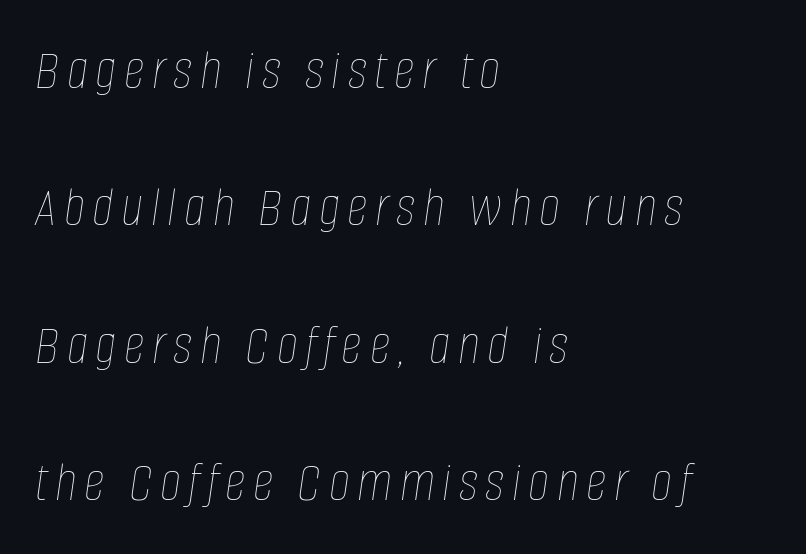
Q: Is the text bold? A: No.
Q: Is the text italic (slanted)? A: Yes, it leans right by about 8 degrees.
Q: Is the text underlined? A: No.
Q: How is the paragraph aligned? A: Left-aligned.
Q: Is the spacing between lines tight, normal or loose? A: Loose.
Q: Width (condensed, normal, or wide)? A: Condensed.
Q: Stroke contrast? A: Low.
Q: x-height? A: Large.
Q: Monospaced? A: No.
